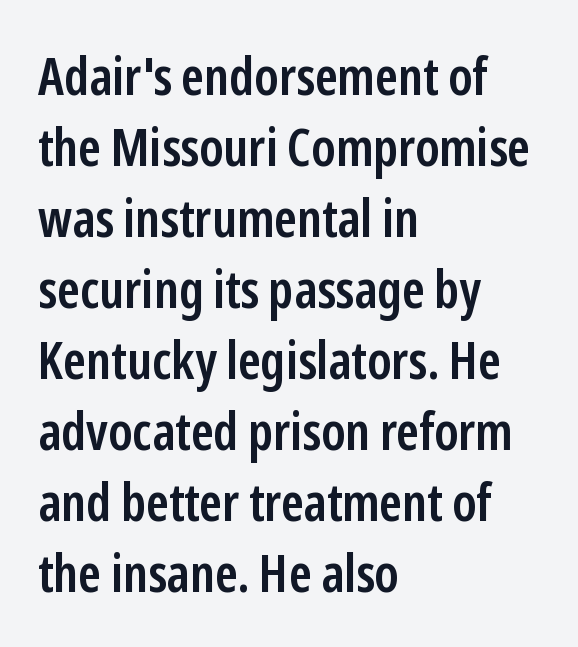
Q: Is the text bold? A: Semi-bold.
Q: Is the text italic (slanted)? A: No, it is upright.
Q: Is the typeface a serif or a sans-serif typeface? A: Sans-serif.
Q: Is the text underlined? A: No.
Q: How is the paragraph aligned? A: Left-aligned.
Q: Is the spacing between letters normal or unusually wide? A: Normal.
Q: Is the spacing between lines tight, normal or loose? A: Normal.
Q: Width (condensed, normal, or wide)? A: Condensed.
Q: Stroke contrast? A: Low.
Q: x-height? A: Medium.
Q: Monospaced? A: No.
